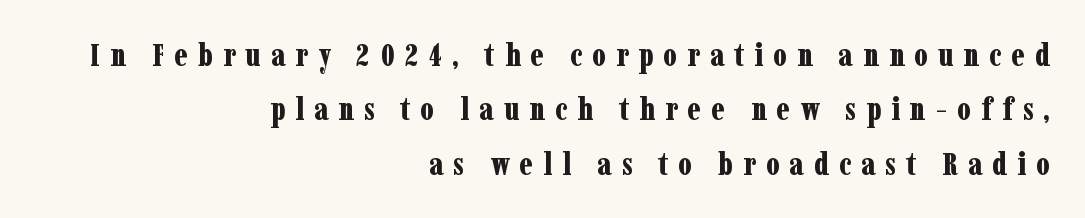
Notice how descenders clear the ascenders below comfortably — that's standard leading. The zone under the glyphs is completely vacant. The specimen reads as upright at a glance. A typesetter would call this proportional, since set widths differ per character. Chunky letters — that's bold for sure. Yep, those are serifs on the letters.
